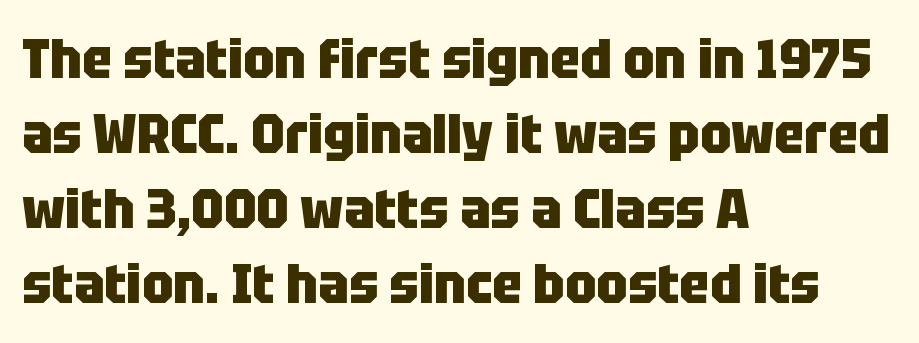
Q: Is the text bold? A: Yes.
Q: Is the text italic (slanted)? A: No, it is upright.
Q: Is the typeface a serif or a sans-serif typeface? A: Sans-serif.
Q: Is the text underlined? A: No.
Q: How is the paragraph aligned? A: Left-aligned.
Q: Is the spacing between letters normal or unusually wide? A: Normal.
Q: Is the spacing between lines tight, normal or loose? A: Normal.
Q: Width (condensed, normal, or wide)? A: Condensed.
Q: Stroke contrast? A: Low.
Q: x-height? A: Large.
Q: Monospaced? A: No.
